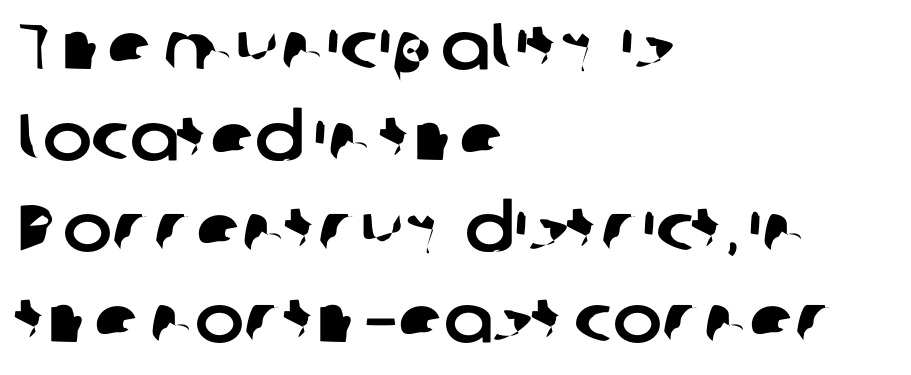
Q: Is the typeface a serif or a sans-serif typeface? A: Sans-serif.
Q: Is the text underlined? A: No.
Q: How is the paragraph aligned? A: Left-aligned.
Q: Is the spacing between letters normal or unusually wide? A: Normal.
Q: Is the spacing between lines tight, normal or loose? A: Normal.
Q: Width (condensed, normal, or wide)? A: Normal.
Q: Stroke contrast? A: Low.
Q: x-height? A: Medium.
Q: Monospaced? A: No.
